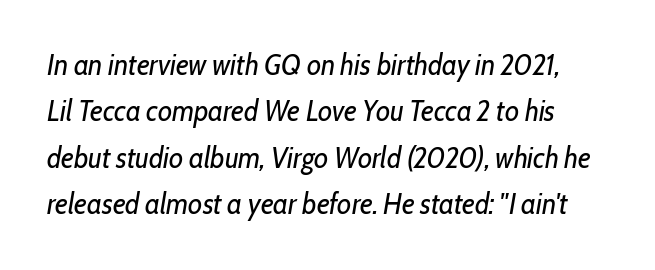
Q: Is the text bold? A: No.
Q: Is the text italic (slanted)? A: Yes, it leans right by about 10 degrees.
Q: Is the text underlined? A: No.
Q: Is the spacing between letters normal or unusually wide? A: Normal.
Q: Is the spacing between lines tight, normal or loose? A: Normal.
Q: Width (condensed, normal, or wide)? A: Condensed.
Q: Stroke contrast? A: Low.
Q: x-height? A: Medium.
Q: Monospaced? A: No.
